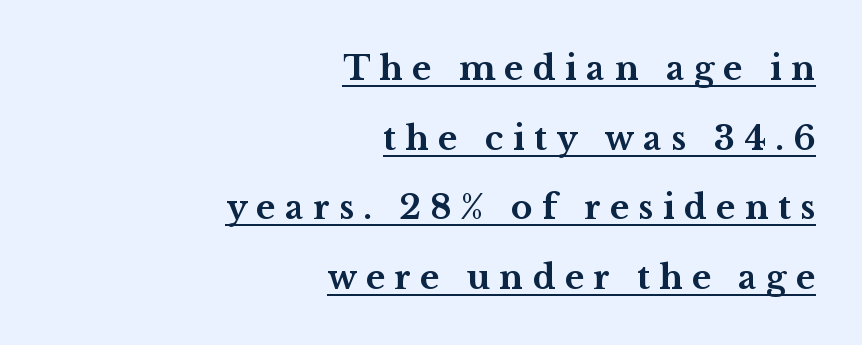
{"serif": "yes", "italic": "no", "bold": "yes", "weight": "bold", "width": "wide", "stroke_contrast": "medium", "x_height": "medium", "monospaced": "no", "underline": "yes", "align": "right", "line_spacing": "loose", "line_spacing_ratio": 2.11, "letter_spacing": "wide", "letter_spacing_em": 0.28, "glyph_px": 33}
